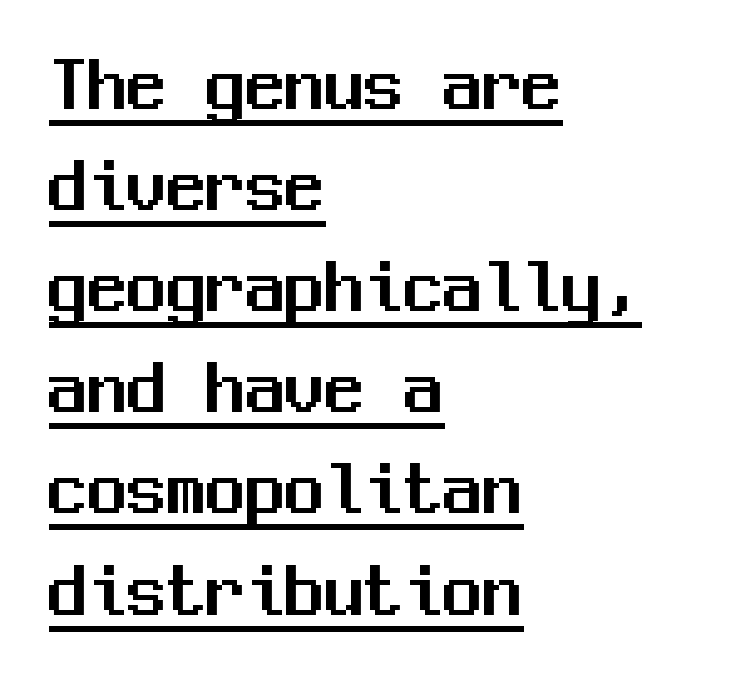
The image shows 79 px sans-serif type, upright, monospaced; set left-aligned, normal line spacing (1.28x), normal letter spacing, underlined; medium stroke contrast and a medium x-height.
